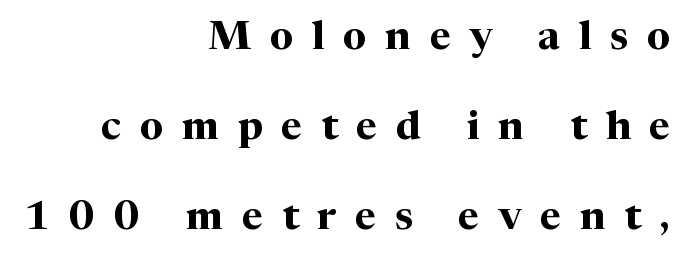
The image shows 40 px bold serif type, upright; set right-aligned, loose line spacing (2.25x), unusually wide letter spacing (+0.47 em), not underlined; medium stroke contrast and a medium x-height.
